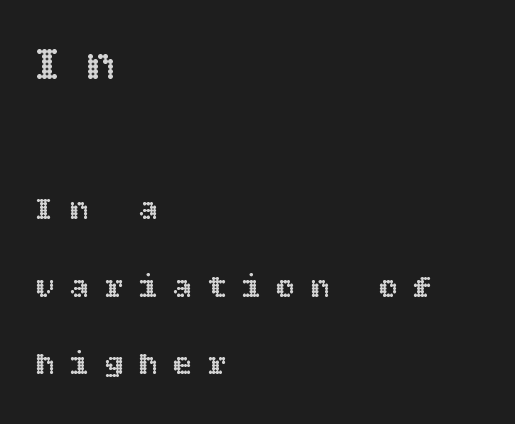
Does the lettering tilt? It doesn't — this is upright. Quick note: interline space is abundant. Descenders are the only things crossing below the line. Students, note that the glyphs here are deliberately spaced far apart.
